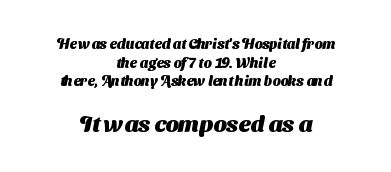
Q: Is the text bold? A: Yes.
Q: Is the text underlined? A: No.
Q: How is the paragraph aligned? A: Centered.
Q: Is the spacing between letters normal or unusually wide? A: Normal.
Q: Is the spacing between lines tight, normal or loose? A: Normal.
Q: Which block of text is set in a larger size, the first (top) or the second (bottom)? A: The second (bottom) one.
